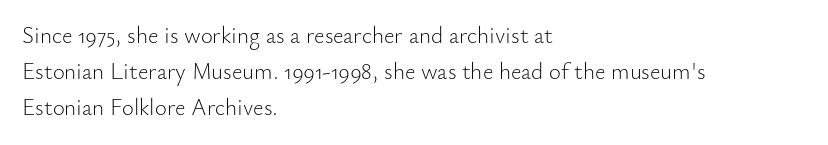
Q: Is the text bold? A: No.
Q: Is the text italic (slanted)? A: No, it is upright.
Q: Is the text underlined? A: No.
Q: How is the paragraph aligned? A: Left-aligned.
Q: Is the spacing between letters normal or unusually wide? A: Normal.
Q: Is the spacing between lines tight, normal or loose? A: Normal.
